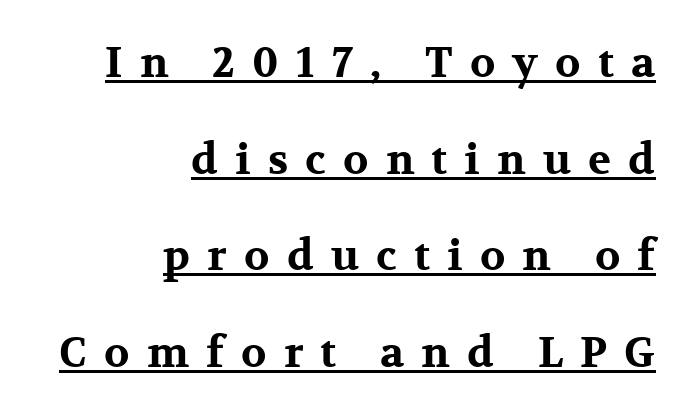
Q: Is the text bold? A: Yes.
Q: Is the text italic (slanted)? A: No, it is upright.
Q: Is the typeface a serif or a sans-serif typeface? A: Serif.
Q: Is the text underlined? A: Yes.
Q: How is the paragraph aligned? A: Right-aligned.
Q: Is the spacing between letters normal or unusually wide? A: Unusually wide.
Q: Is the spacing between lines tight, normal or loose? A: Loose.
Q: Width (condensed, normal, or wide)? A: Wide.
Q: Stroke contrast? A: Medium.
Q: x-height? A: Medium.
Q: Monospaced? A: No.
